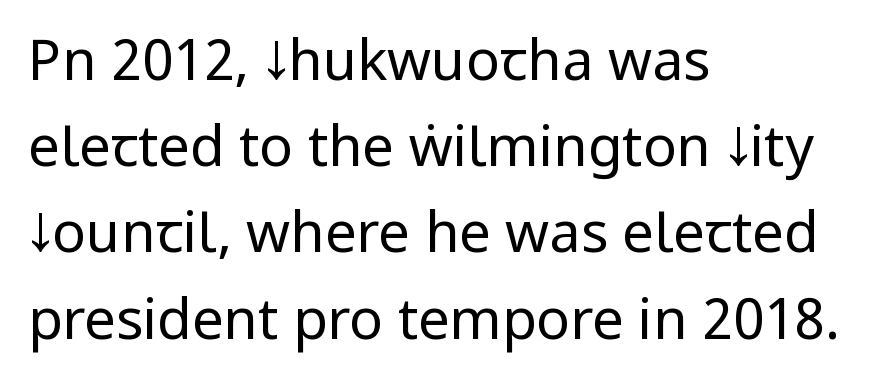
{"serif": "no", "italic": "no", "bold": "no", "weight": "regular", "width": "condensed", "stroke_contrast": "low", "x_height": "large", "monospaced": "no", "underline": "no", "align": "left", "line_spacing": "normal", "line_spacing_ratio": 1.54, "letter_spacing": "normal", "letter_spacing_em": 0.0, "glyph_px": 56}
